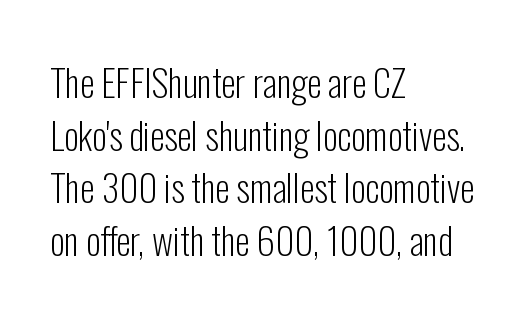
{"serif": "no", "italic": "no", "bold": "no", "weight": "light", "width": "condensed", "stroke_contrast": "low", "x_height": "medium", "monospaced": "no", "underline": "no", "align": "left", "line_spacing": "normal", "line_spacing_ratio": 1.42, "letter_spacing": "normal", "letter_spacing_em": 0.0, "glyph_px": 37}
